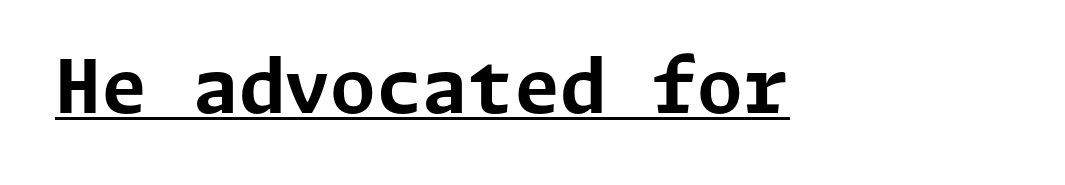
The image shows 74 px bold sans-serif type, upright; set normal letter spacing, underlined; low stroke contrast and a medium x-height.
